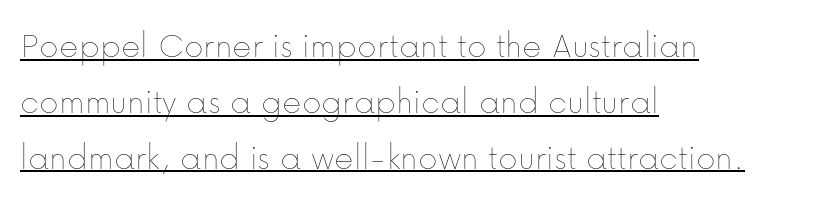
Q: Is the text bold? A: No.
Q: Is the text italic (slanted)? A: No, it is upright.
Q: Is the text underlined? A: Yes.
Q: How is the paragraph aligned? A: Left-aligned.
Q: Is the spacing between letters normal or unusually wide? A: Normal.
Q: Is the spacing between lines tight, normal or loose? A: Normal.
Q: Width (condensed, normal, or wide)? A: Normal.
Q: Stroke contrast? A: Low.
Q: x-height? A: Medium.
Q: Monospaced? A: No.
